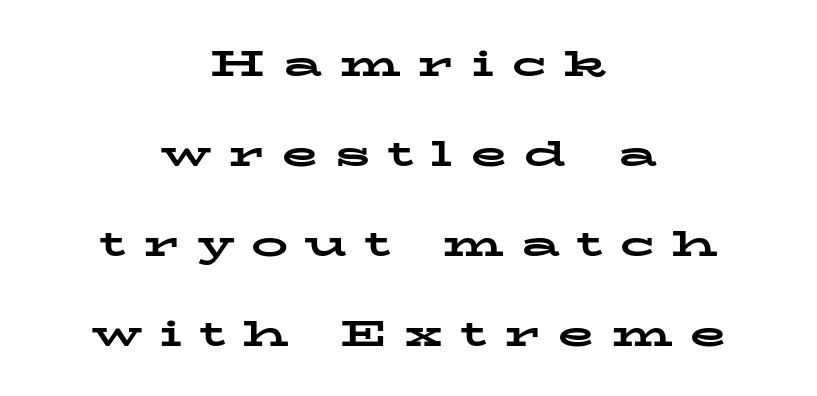
Pretty heavy lettering here — definitely bold. Each new line begins a long way beneath the previous one. The typesetter chose a symmetrical, centered arrangement here. Quick note: underline off. The rendering uses natural spacing where letterforms have individual widths.
